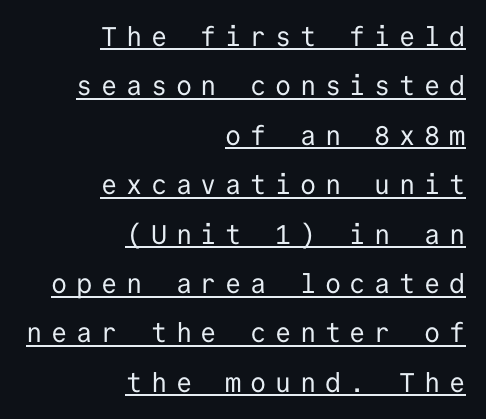
Q: Is the text bold? A: No.
Q: Is the text italic (slanted)? A: No, it is upright.
Q: Is the text underlined? A: Yes.
Q: How is the paragraph aligned? A: Right-aligned.
Q: Is the spacing between letters normal or unusually wide? A: Unusually wide.
